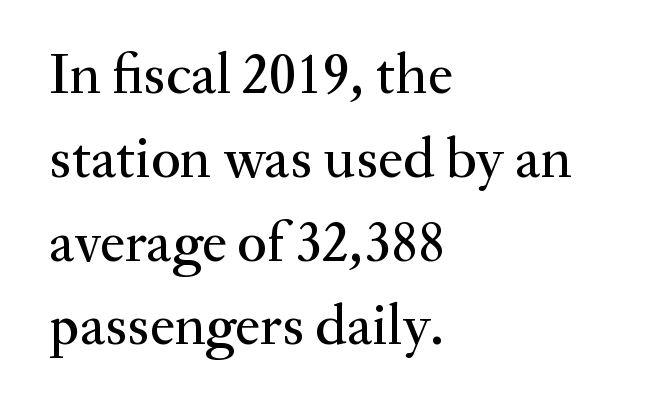
Q: Is the text italic (slanted)? A: No, it is upright.
Q: Is the typeface a serif or a sans-serif typeface? A: Serif.
Q: Is the text underlined? A: No.
Q: How is the paragraph aligned? A: Left-aligned.
Q: Is the spacing between letters normal or unusually wide? A: Normal.
Q: Is the spacing between lines tight, normal or loose? A: Normal.
Q: Width (condensed, normal, or wide)? A: Normal.
Q: Stroke contrast? A: Medium.
Q: x-height? A: Small.
Q: Monospaced? A: No.
